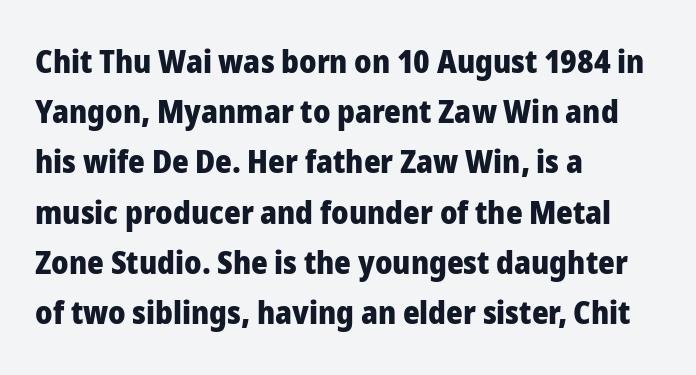
Does the type have serifs? No, each stem ends abruptly. The tracking reads as untouched default to a designer's eye. This sample is left-justified, so line endings fall wherever the words run out. These lines are rendered in a variable-pitch font. Students, observe: this is what conventionally led text looks like.
